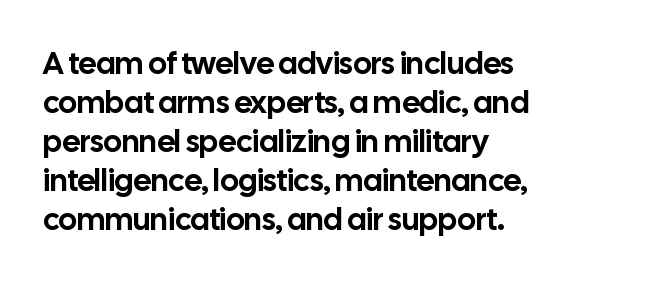
Which margin do the lines hug? The left one — the right edge is uneven. These lines are rendered in a variable-pitch font. Baseline-to-baseline distance is the conventional proportion of letter height. The passage shown is typeset with a sans-serif family. Posture: vertical.
